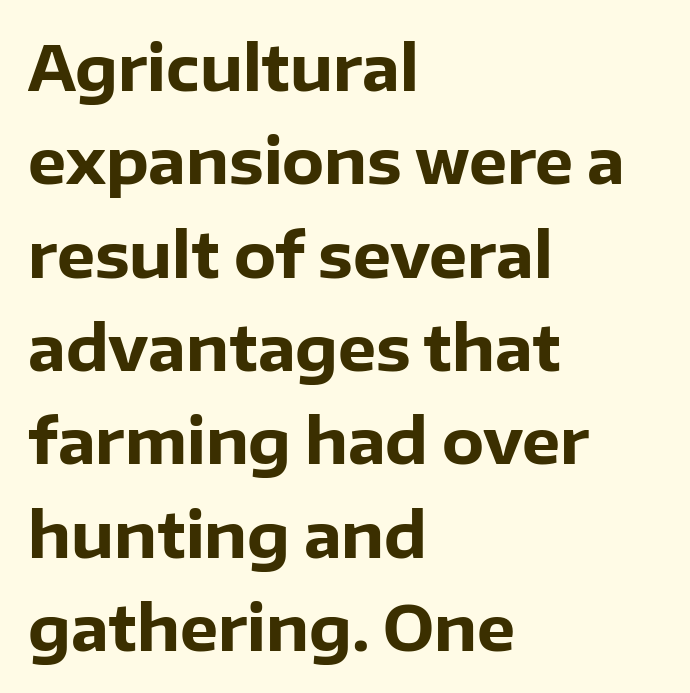
The image shows 61 px heavy sans-serif type, upright; set left-aligned, normal line spacing (1.53x), normal letter spacing, not underlined; low stroke contrast and a medium x-height.
